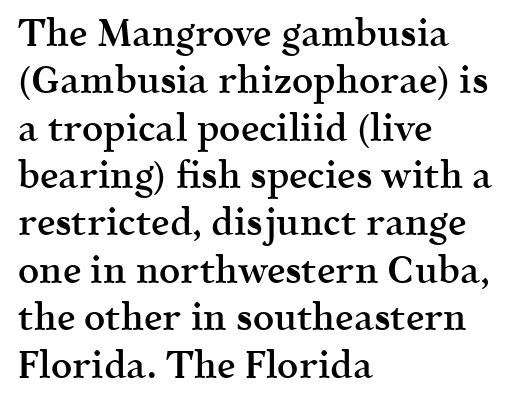
Is the type bold? Partly — it's a semibold, heavier than regular but not fully bold. Each word holds together tightly as a unit, with standard inter-letter gaps. Think of a printed novel: that variable character pitch is what you see here. One glance says typical: line gaps are just what's usual. Vertical strokes here are truly vertical. Where is the straight margin? On the left.
